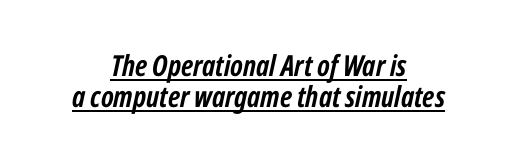
The image shows 29 px semibold, condensed type, italic (leaning right); set centered, tight line spacing (1.07x), normal letter spacing, underlined; low stroke contrast and a medium x-height.
